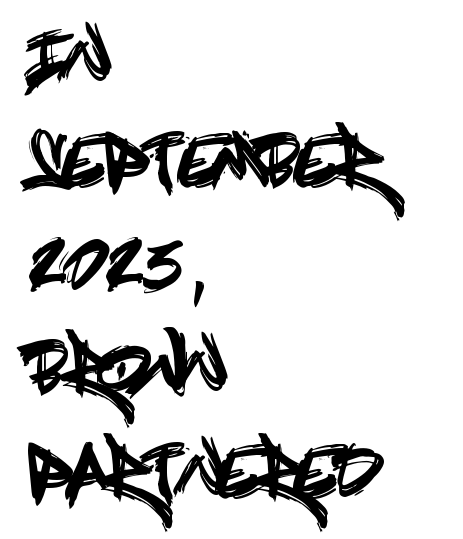
{"serif": "no", "width": "condensed", "x_height": "large", "underline": "no", "align": "left", "line_spacing": "normal", "line_spacing_ratio": 1.5, "letter_spacing": "normal", "letter_spacing_em": 0.0, "glyph_px": 69}
